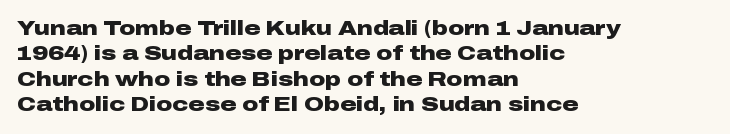
Q: Is the text bold? A: Yes.
Q: Is the text italic (slanted)? A: No, it is upright.
Q: Is the text underlined? A: No.
Q: How is the paragraph aligned? A: Left-aligned.
Q: Is the spacing between letters normal or unusually wide? A: Normal.
Q: Is the spacing between lines tight, normal or loose? A: Normal.
